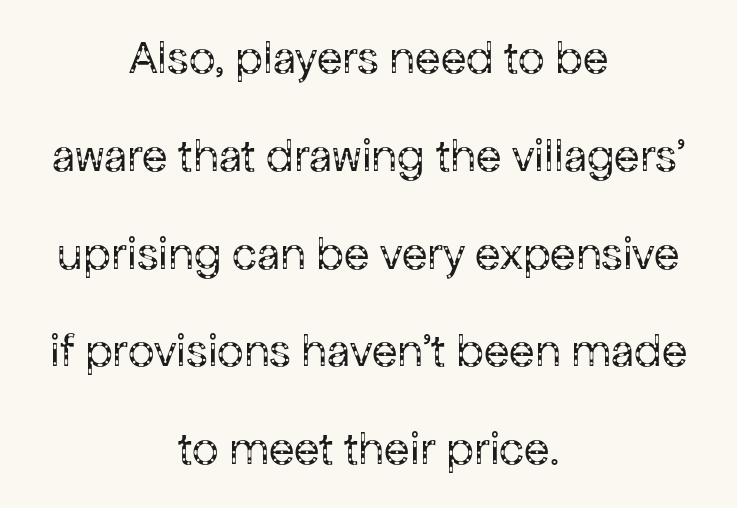
Visually the block forms a symmetrical silhouette, jagged on both flanks. Tracking value appears to be zero — textbook default spacing. Are there feet on the stems? There aren't — it's a sans. Letters rest on an invisible, unmarked baseline. Baseline-to-baseline distance is far greater than the letter height. Compared with a typical body face, this is equally light or lighter still.
